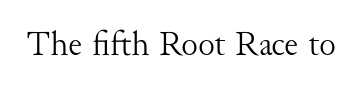
No word sits above an underline. Looks like regular typesetting: each glyph gets only the width it needs. Weight: not bold — regular or lighter. Unlike a clean sans, this face finishes its strokes with serifs.
